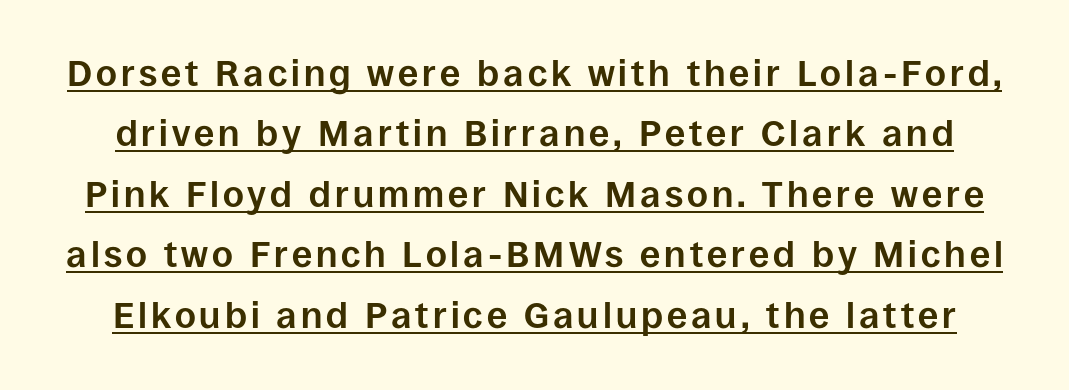
The image shows 36 px bold sans-serif type, upright; set normal line spacing (1.68x), underlined; low stroke contrast and a large x-height.
